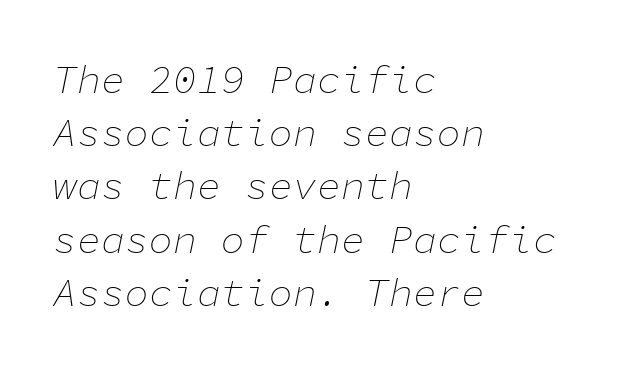
The image shows 40 px thin type, italic (leaning right), monospaced; set left-aligned, normal line spacing (1.33x), normal letter spacing, not underlined; low stroke contrast and a medium x-height.
